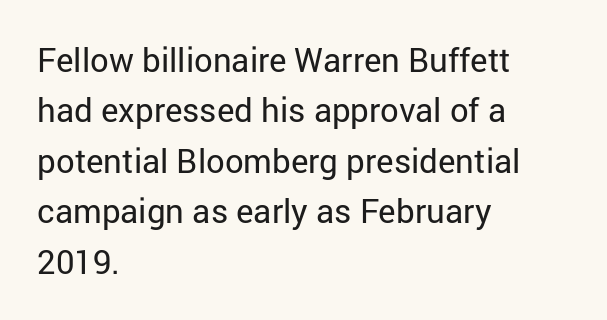
The image shows 33 px regular-weight sans-serif type, upright; set left-aligned, normal line spacing (1.53x), normal letter spacing, not underlined; low stroke contrast and a medium x-height.
